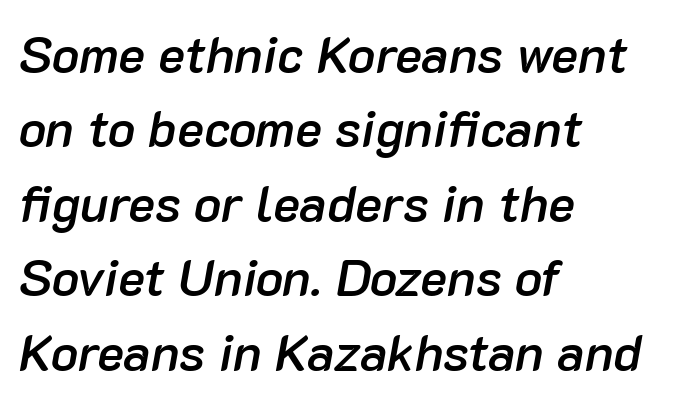
Q: Is the text bold? A: Semi-bold.
Q: Is the text italic (slanted)? A: Yes, it leans right by about 10 degrees.
Q: Is the text underlined? A: No.
Q: How is the paragraph aligned? A: Left-aligned.
Q: Is the spacing between letters normal or unusually wide? A: Normal.
Q: Is the spacing between lines tight, normal or loose? A: Normal.
Q: Width (condensed, normal, or wide)? A: Normal.
Q: Stroke contrast? A: Low.
Q: x-height? A: Medium.
Q: Monospaced? A: No.
